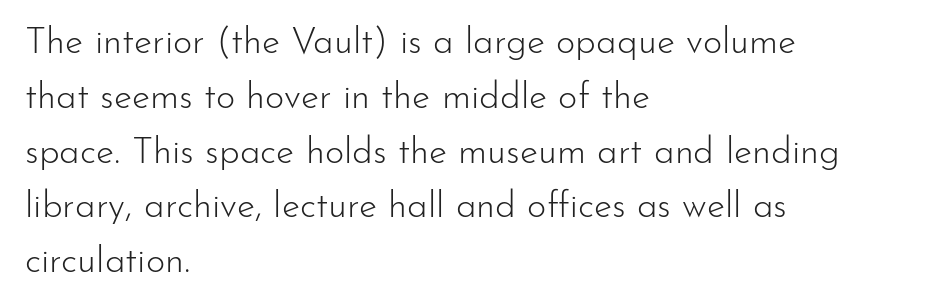
The letterforms sit shoulder to shoulder at normal distance. What kind of face is this? One without serifs — a sans. Stems here are at most as thick as an everyday book face. Check under the words: just untouched page. The axis of the letterforms is exactly vertical.
